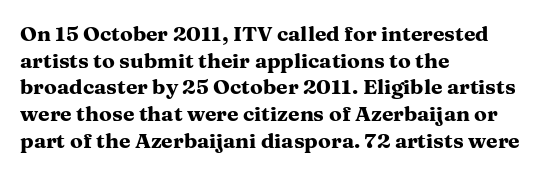
{"italic": "no", "bold": "yes", "underline": "no", "align": "left", "line_spacing": "normal", "line_spacing_ratio": 1.27, "letter_spacing": "normal", "letter_spacing_em": 0.0, "glyph_px": 21}
